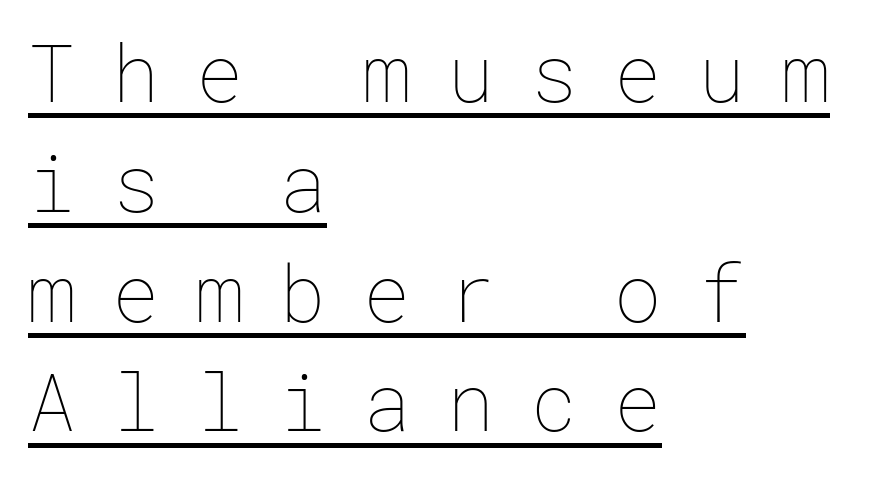
Q: Is the text bold? A: No.
Q: Is the text italic (slanted)? A: No, it is upright.
Q: Is the text underlined? A: Yes.
Q: How is the paragraph aligned? A: Left-aligned.
Q: Is the spacing between letters normal or unusually wide? A: Unusually wide.
Q: Is the spacing between lines tight, normal or loose? A: Normal.
Q: Width (condensed, normal, or wide)? A: Normal.
Q: Stroke contrast? A: Low.
Q: x-height? A: Medium.
